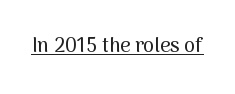
{"italic": "no", "underline": "yes", "letter_spacing": "normal", "letter_spacing_em": 0.0, "glyph_px": 20}
